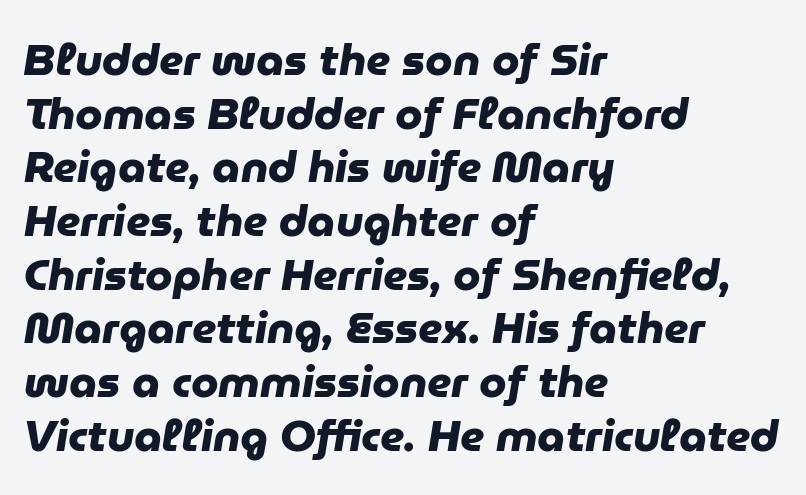
The image shows 44 px heavy sans-serif type; set left-aligned, line spacing 1.22x, normal letter spacing, not underlined; low stroke contrast and a medium x-height.
